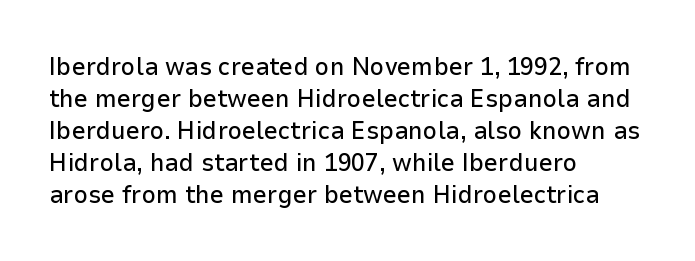
Q: Is the text italic (slanted)? A: No, it is upright.
Q: Is the text underlined? A: No.
Q: How is the paragraph aligned? A: Left-aligned.
Q: Is the spacing between letters normal or unusually wide? A: Normal.
Q: Is the spacing between lines tight, normal or loose? A: Normal.
